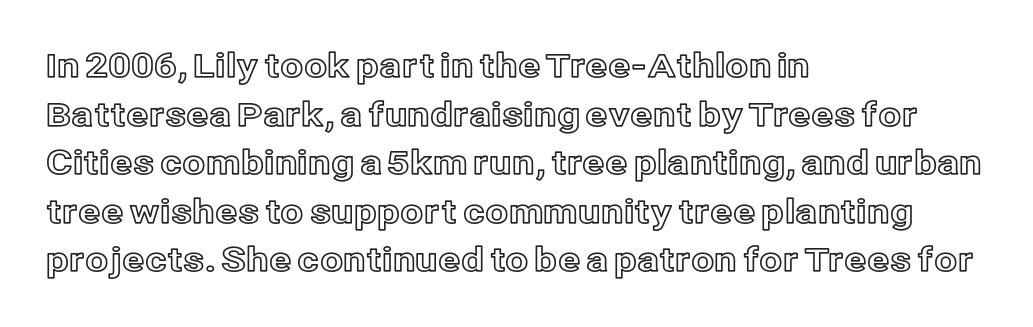
The image shows 33 px text type, upright; set left-aligned, normal line spacing (1.47x), normal letter spacing, not underlined; a medium x-height.
